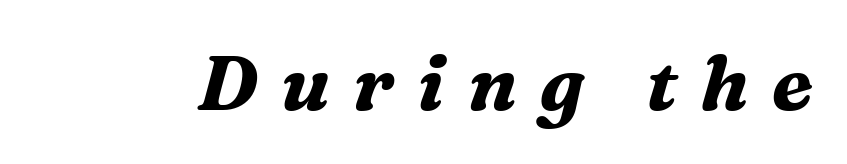
Proportional: the letters do not fall into vertical columns. Weight check: bold — yes, fully. This is serif lettering, the kind often seen in printed books. Look at the tracking — it's clearly loosened, letters drifting apart.
